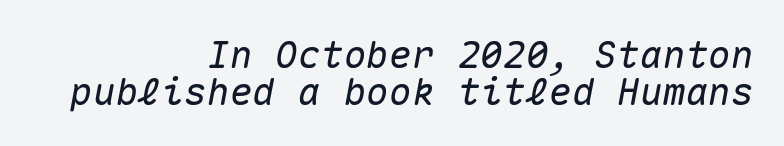
Q: Is the text italic (slanted)? A: Yes, it leans right by about 10 degrees.
Q: Is the text underlined? A: No.
Q: How is the paragraph aligned? A: Right-aligned.
Q: Is the spacing between letters normal or unusually wide? A: Normal.
Q: Is the spacing between lines tight, normal or loose? A: Tight.
Q: Width (condensed, normal, or wide)? A: Normal.
Q: Stroke contrast? A: Medium.
Q: x-height? A: Medium.
Q: Monospaced? A: Yes.
